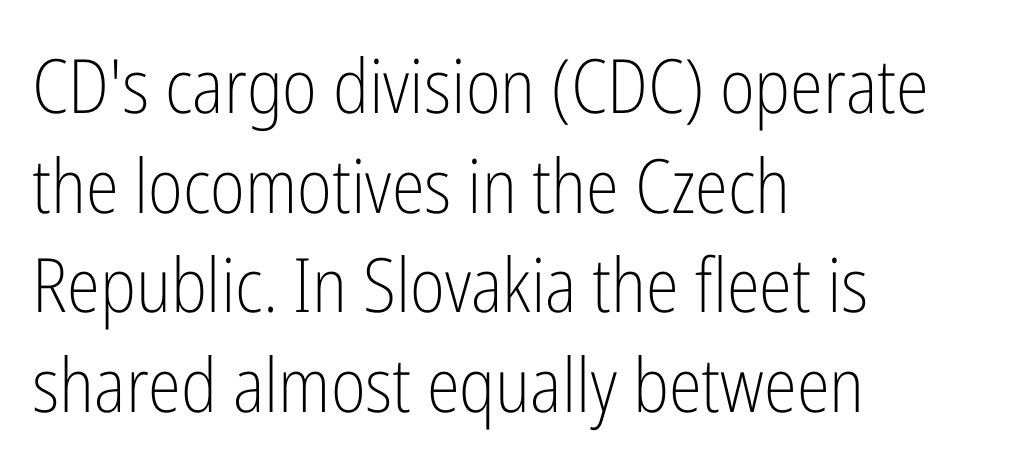
Q: Is the text bold? A: No.
Q: Is the text italic (slanted)? A: No, it is upright.
Q: Is the typeface a serif or a sans-serif typeface? A: Sans-serif.
Q: Is the text underlined? A: No.
Q: How is the paragraph aligned? A: Left-aligned.
Q: Is the spacing between letters normal or unusually wide? A: Normal.
Q: Is the spacing between lines tight, normal or loose? A: Normal.
Q: Width (condensed, normal, or wide)? A: Condensed.
Q: Stroke contrast? A: Low.
Q: x-height? A: Medium.
Q: Monospaced? A: No.
